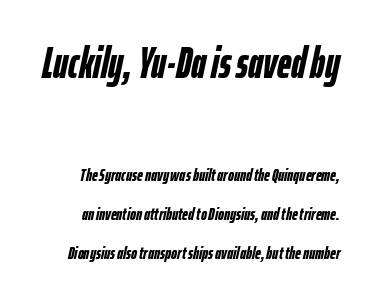
The foot of each line stays bare and open. This is oblique type, the kind used for emphasis or titles. Reading down the column, the eye jumps a long way to each next line. Every letter is thick-stroked: bold, no question. Whoever set this made the first block the dominant, larger element. The typesetter chose a ragged-left arrangement here.
